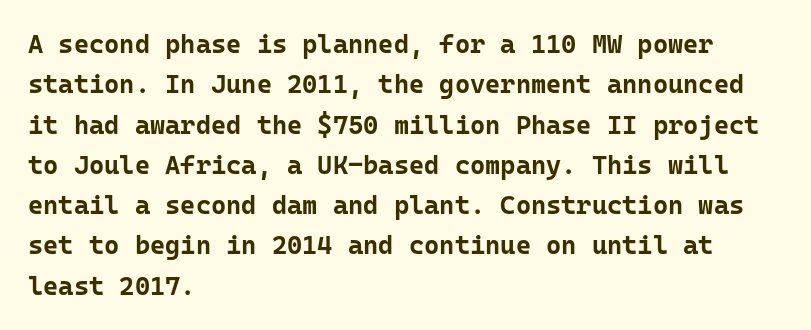
{"italic": "no", "bold": "yes", "underline": "no", "align": "left", "line_spacing": "normal", "line_spacing_ratio": 1.55, "letter_spacing": "normal", "letter_spacing_em": 0.0, "glyph_px": 26}
